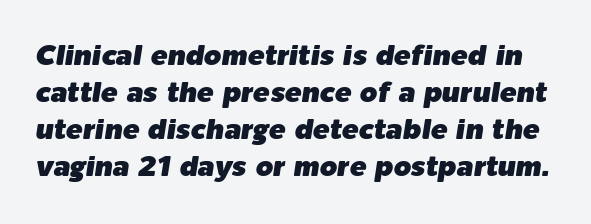
The image shows 28 px text type, italic (leaning right); set normal line spacing (1.32x), normal letter spacing, not underlined; low stroke contrast and a medium x-height.
